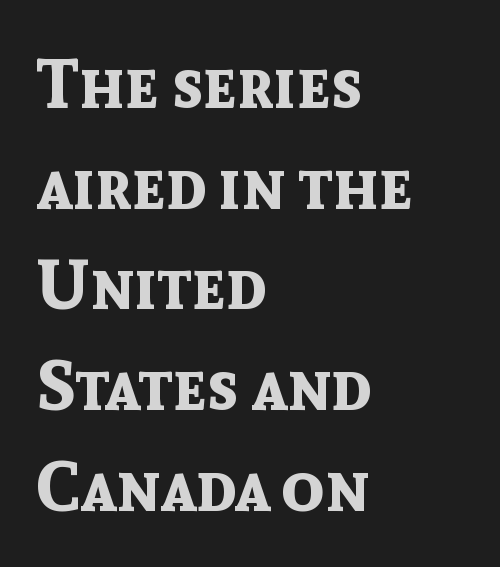
Q: Is the text bold? A: Yes.
Q: Is the text italic (slanted)? A: No, it is upright.
Q: Is the typeface a serif or a sans-serif typeface? A: Sans-serif.
Q: Is the text underlined? A: No.
Q: How is the paragraph aligned? A: Left-aligned.
Q: Is the spacing between letters normal or unusually wide? A: Normal.
Q: Is the spacing between lines tight, normal or loose? A: Normal.
Q: Width (condensed, normal, or wide)? A: Normal.
Q: x-height? A: Medium.
Q: Monospaced? A: No.
